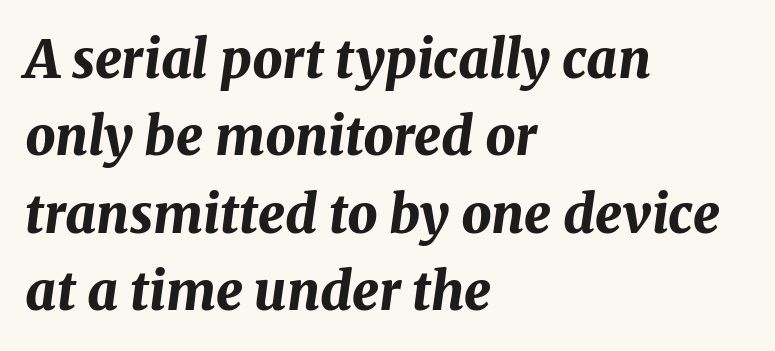
The image shows 53 px bold type, italic (leaning right); set left-aligned, normal line spacing (1.46x), normal letter spacing, not underlined; medium stroke contrast and a medium x-height.
